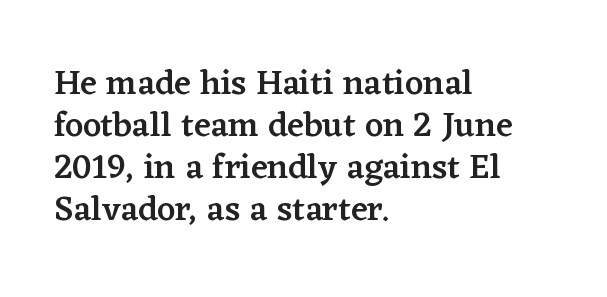
Q: Is the text bold? A: Semi-bold.
Q: Is the text italic (slanted)? A: No, it is upright.
Q: Is the typeface a serif or a sans-serif typeface? A: Serif.
Q: Is the text underlined? A: No.
Q: How is the paragraph aligned? A: Left-aligned.
Q: Is the spacing between letters normal or unusually wide? A: Normal.
Q: Width (condensed, normal, or wide)? A: Normal.
Q: Stroke contrast? A: Low.
Q: x-height? A: Medium.
Q: Monospaced? A: No.
